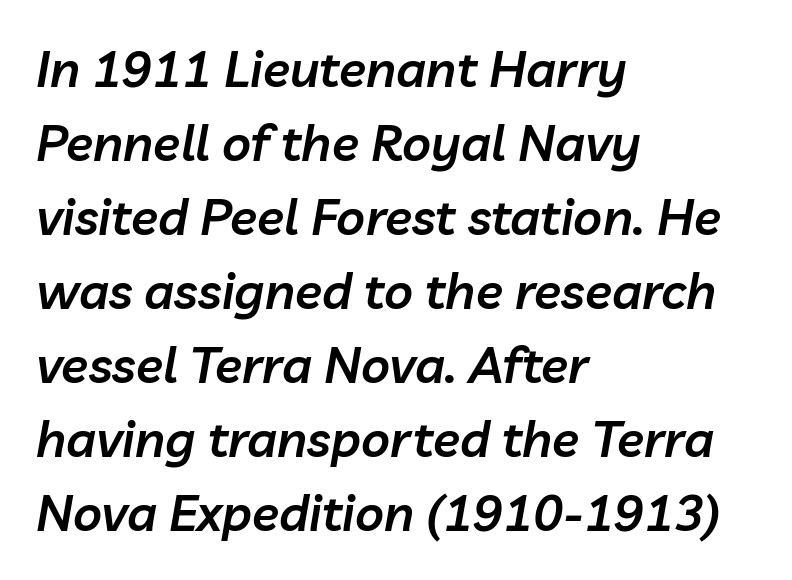
Q: Is the text bold? A: Semi-bold.
Q: Is the text italic (slanted)? A: Yes, it leans right by about 10 degrees.
Q: Is the text underlined? A: No.
Q: How is the paragraph aligned? A: Left-aligned.
Q: Is the spacing between letters normal or unusually wide? A: Normal.
Q: Is the spacing between lines tight, normal or loose? A: Normal.
Q: Width (condensed, normal, or wide)? A: Normal.
Q: Stroke contrast? A: Low.
Q: x-height? A: Medium.
Q: Monospaced? A: No.
